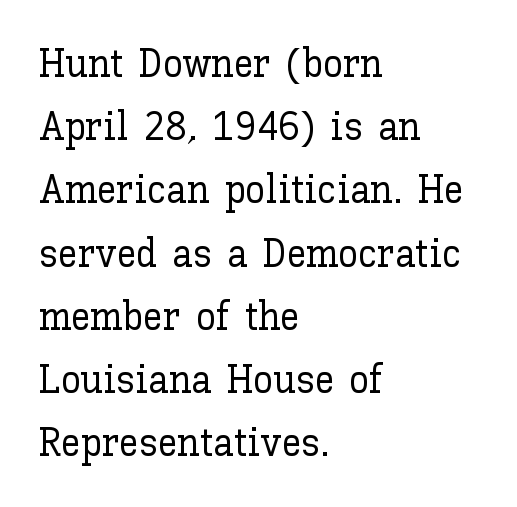
The image shows 40 px text type, upright; set left-aligned, normal line spacing (1.58x), normal letter spacing, not underlined; low stroke contrast and a medium x-height.
